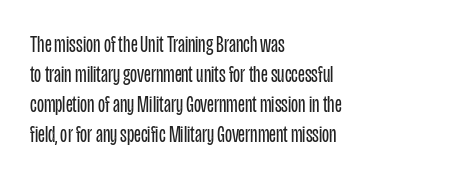
{"italic": "no", "bold": "no", "underline": "no", "align": "left", "line_spacing": "normal", "line_spacing_ratio": 1.31, "letter_spacing": "normal", "letter_spacing_em": 0.0, "glyph_px": 23}
